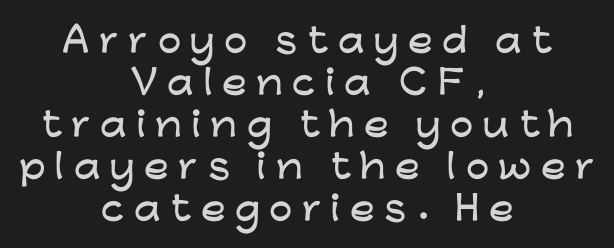
Reading down the column, the eye jumps a familiar distance to each next line. A roman cut, with each character standing at attention. A student would call this center alignment; a typographer would say set centered. Each letter keeps its own natural width here, so spacing adapts to shape. Descenders are the only things crossing below the line.
